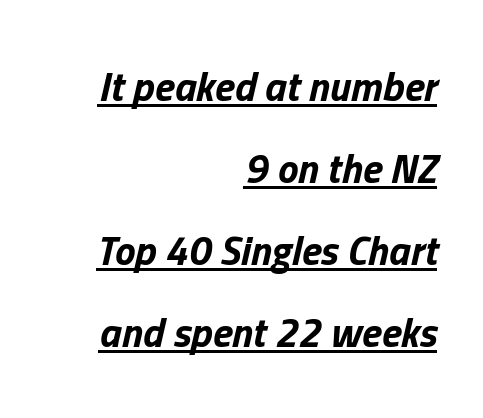
The image shows 41 px bold type, italic (leaning right); set right-aligned, loose line spacing (2.0x), normal letter spacing, underlined; low stroke contrast and a medium x-height.
